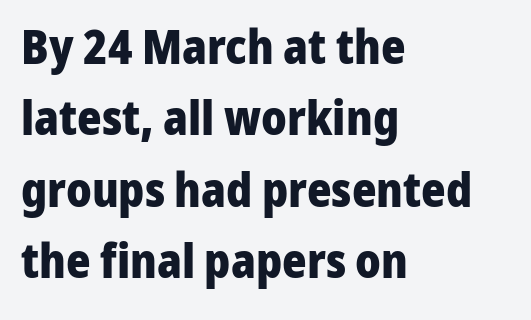
The image shows 47 px heavy sans-serif type, upright; set left-aligned, normal line spacing (1.52x), normal letter spacing, not underlined; low stroke contrast and a medium x-height.
